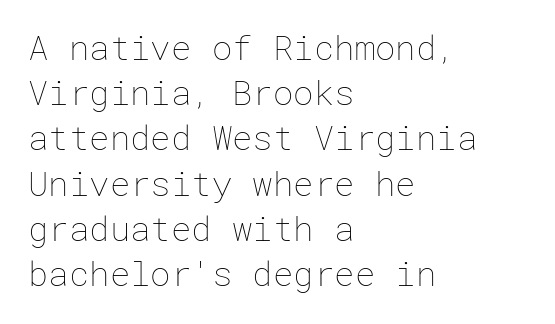
The image shows 34 px thin type, upright; set left-aligned, normal line spacing (1.33x), normal letter spacing, not underlined; low stroke contrast and a medium x-height.
